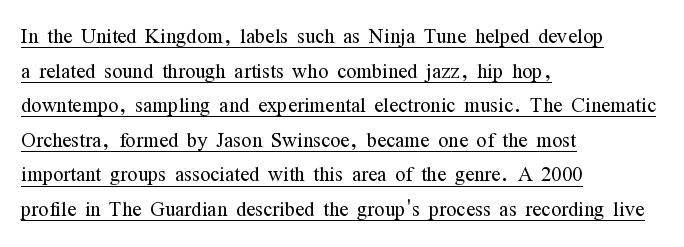
{"italic": "no", "bold": "no", "underline": "yes", "align": "left", "line_spacing": "normal", "line_spacing_ratio": 1.28, "letter_spacing": "normal", "letter_spacing_em": 0.0, "glyph_px": 27}
